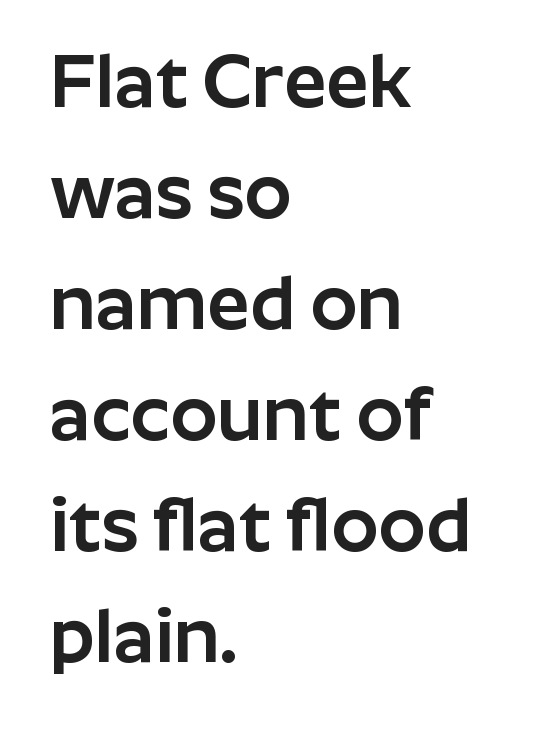
Q: Is the text italic (slanted)? A: No, it is upright.
Q: Is the typeface a serif or a sans-serif typeface? A: Sans-serif.
Q: Is the text underlined? A: No.
Q: How is the paragraph aligned? A: Left-aligned.
Q: Is the spacing between letters normal or unusually wide? A: Normal.
Q: Is the spacing between lines tight, normal or loose? A: Normal.
Q: Width (condensed, normal, or wide)? A: Normal.
Q: Stroke contrast? A: Low.
Q: x-height? A: Medium.
Q: Monospaced? A: No.
